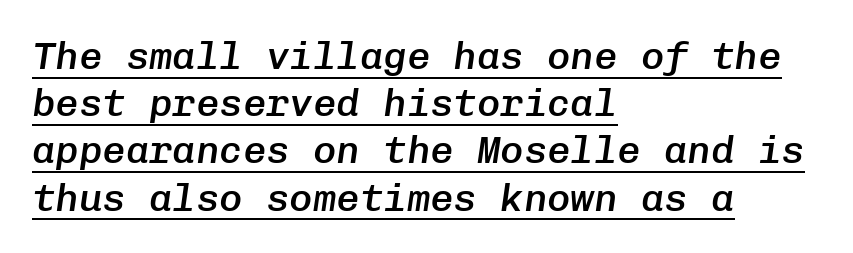
A continuous stroke trails under the words, as in a hyperlink. Stems and bowls a touch heavier than normal — semibold. Looks like terminal output: every glyph gets an equal slot. One-word summary of the alignment: left. Here the glyphs are tracked normally, forming tight word shapes. Designer's note — italics engaged.
